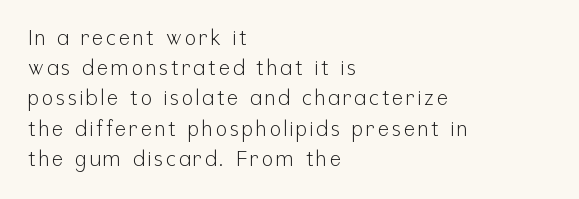
Q: Is the text bold? A: No.
Q: Is the text italic (slanted)? A: No, it is upright.
Q: Is the text underlined? A: No.
Q: How is the paragraph aligned? A: Left-aligned.
Q: Is the spacing between lines tight, normal or loose? A: Normal.
